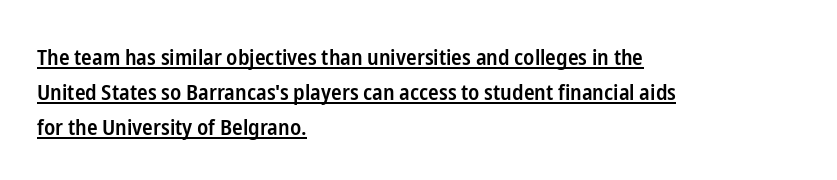
The words here are underlined. One-word summary of the alignment: left. Successive baselines arrive at the customary interval. I'd describe the lettering as semibold — firm but not a full bold.
